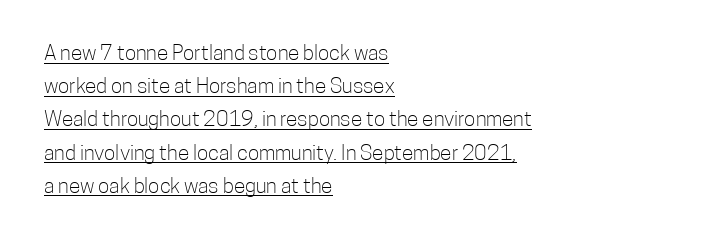
The image shows 21 px text type, upright; set left-aligned, normal line spacing (1.58x), normal letter spacing, underlined.
